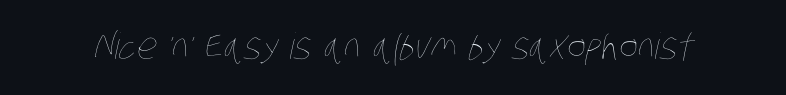
{"bold": "no", "weight": "thin", "width": "condensed", "stroke_contrast": "low", "x_height": "large", "monospaced": "no", "underline": "no", "letter_spacing": "normal", "letter_spacing_em": 0.0, "glyph_px": 36}
